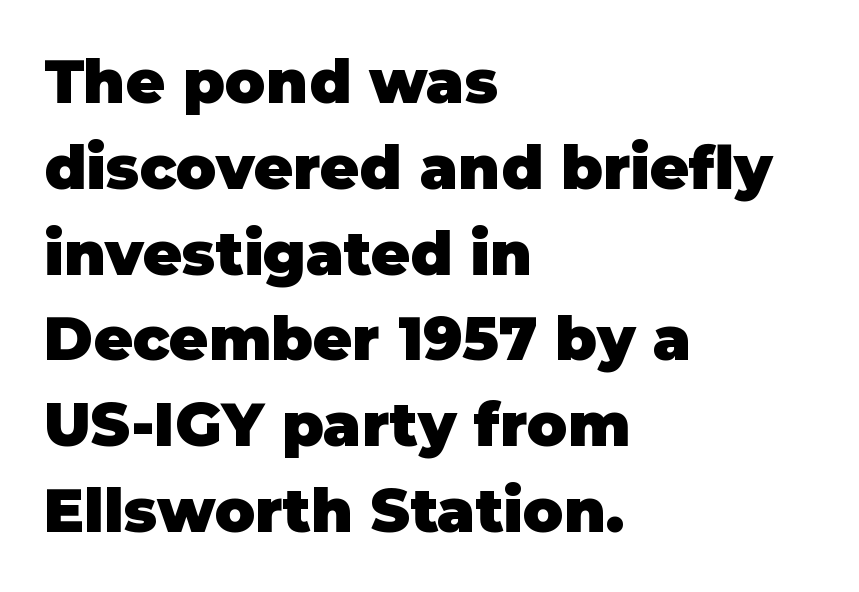
{"serif": "no", "italic": "no", "bold": "yes", "weight": "heavy", "width": "normal", "stroke_contrast": "low", "x_height": "large", "monospaced": "no", "underline": "no", "align": "left", "line_spacing": "normal", "line_spacing_ratio": 1.43, "letter_spacing": "normal", "letter_spacing_em": 0.0, "glyph_px": 60}
